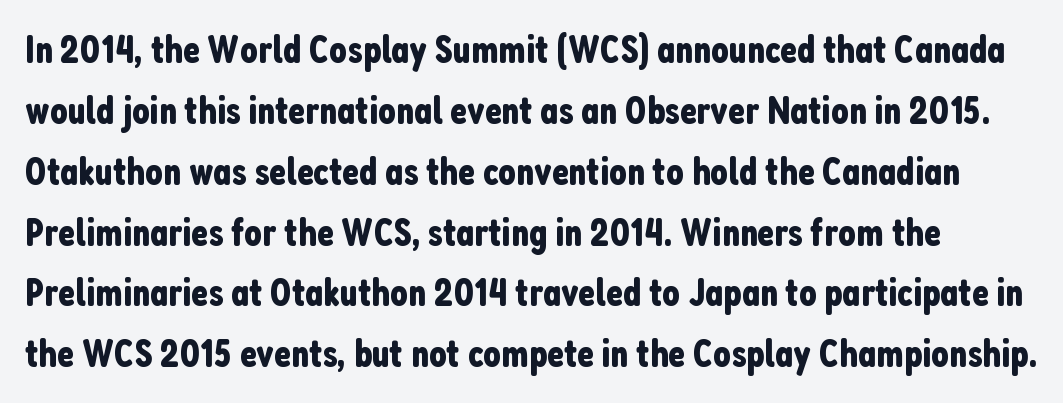
Q: Is the text italic (slanted)? A: No, it is upright.
Q: Is the typeface a serif or a sans-serif typeface? A: Sans-serif.
Q: Is the text underlined? A: No.
Q: Is the spacing between letters normal or unusually wide? A: Normal.
Q: Is the spacing between lines tight, normal or loose? A: Normal.
Q: Width (condensed, normal, or wide)? A: Condensed.
Q: Stroke contrast? A: Low.
Q: x-height? A: Medium.
Q: Monospaced? A: No.
